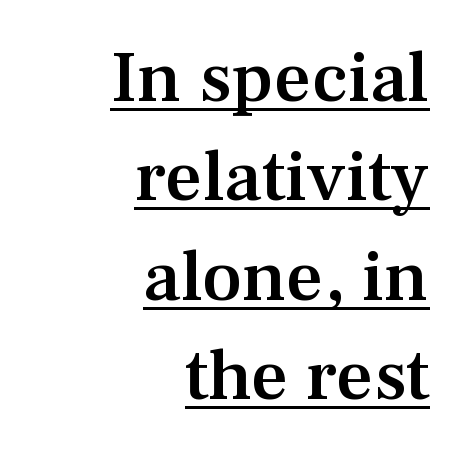
Q: Is the text bold? A: Semi-bold.
Q: Is the text italic (slanted)? A: No, it is upright.
Q: Is the typeface a serif or a sans-serif typeface? A: Serif.
Q: Is the text underlined? A: Yes.
Q: How is the paragraph aligned? A: Right-aligned.
Q: Is the spacing between letters normal or unusually wide? A: Normal.
Q: Is the spacing between lines tight, normal or loose? A: Normal.
Q: Width (condensed, normal, or wide)? A: Normal.
Q: Stroke contrast? A: Medium.
Q: x-height? A: Medium.
Q: Monospaced? A: No.
